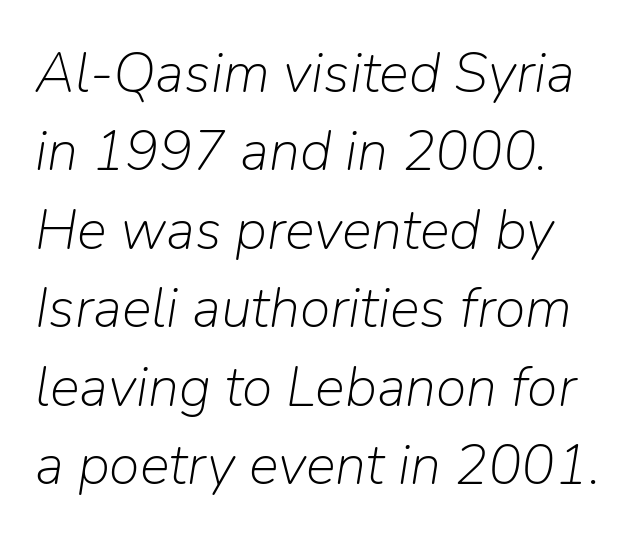
{"italic": "yes", "lean": "right", "slant_degrees": 9, "bold": "no", "weight": "light", "width": "normal", "stroke_contrast": "low", "x_height": "medium", "monospaced": "no", "underline": "no", "align": "left", "line_spacing": "normal", "line_spacing_ratio": 1.4, "letter_spacing": "normal", "letter_spacing_em": 0.0, "glyph_px": 56}
